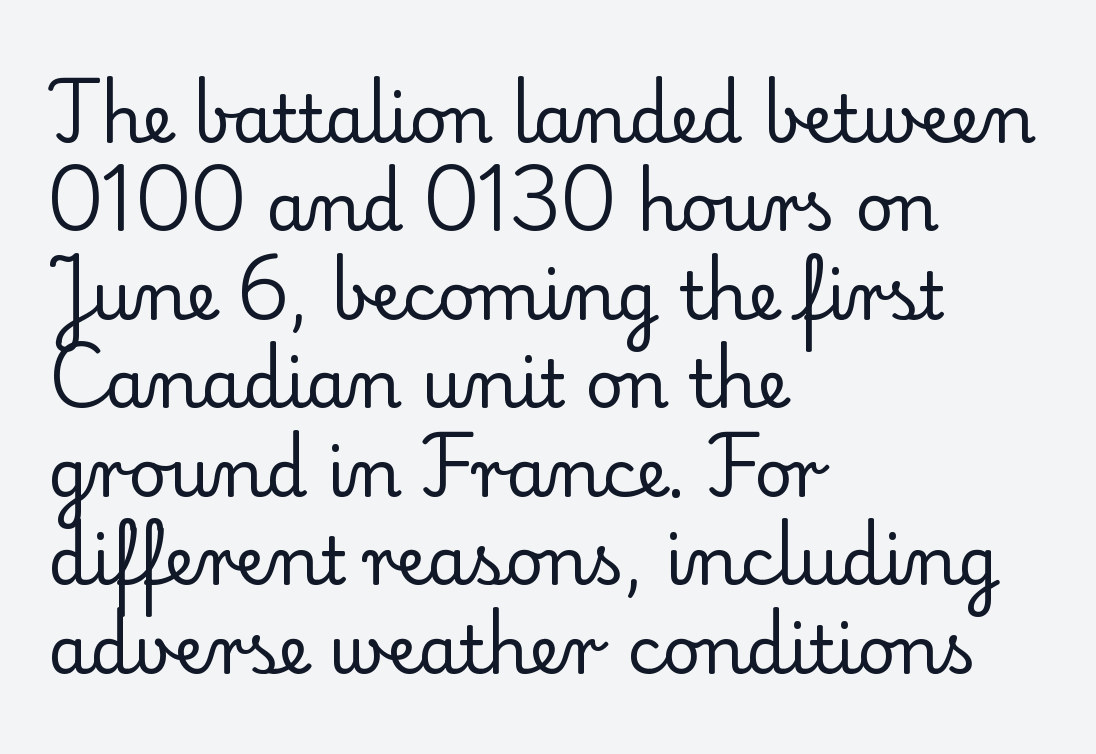
Looks like regular typesetting: each glyph gets only the width it needs. The passage shown is typeset with a serif family. Does the lettering tilt? It doesn't — this is upright. Each new line begins a customary step beneath the previous one. These glyphs show unthickened strokes, regular width or finer. Descender tails drop into unmarked territory.
